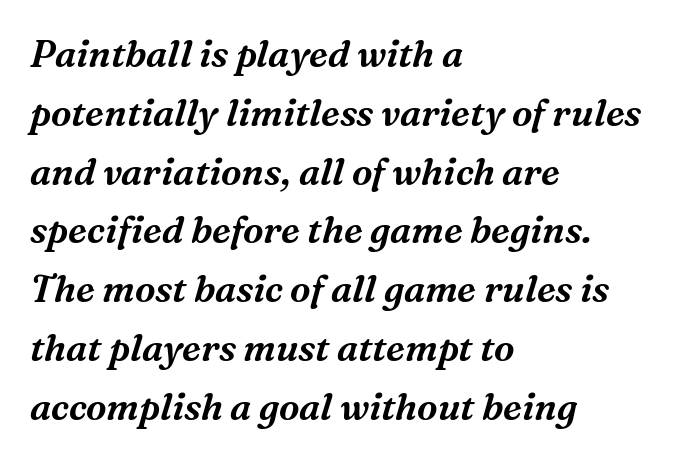
The image shows 37 px serif type, italic (leaning right); set left-aligned, normal line spacing (1.59x), normal letter spacing, not underlined; medium stroke contrast and a medium x-height.
